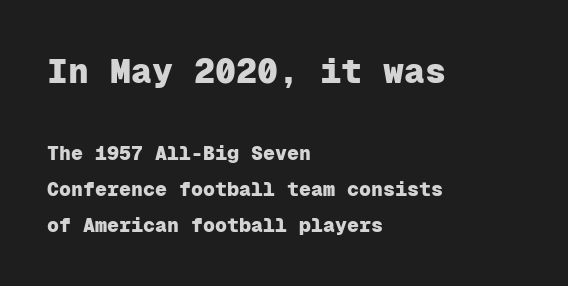
{"serif": "no", "italic": "no", "bold": "yes", "weight": "heavy", "width": "normal", "stroke_contrast": "low", "x_height": "medium", "monospaced": "yes", "underline": "no", "align": "left", "line_spacing_ratio": 1.82, "letter_spacing": "normal", "letter_spacing_em": 0.0, "larger_block": "first", "size_ratio": 1.75, "glyph_px": 35}
